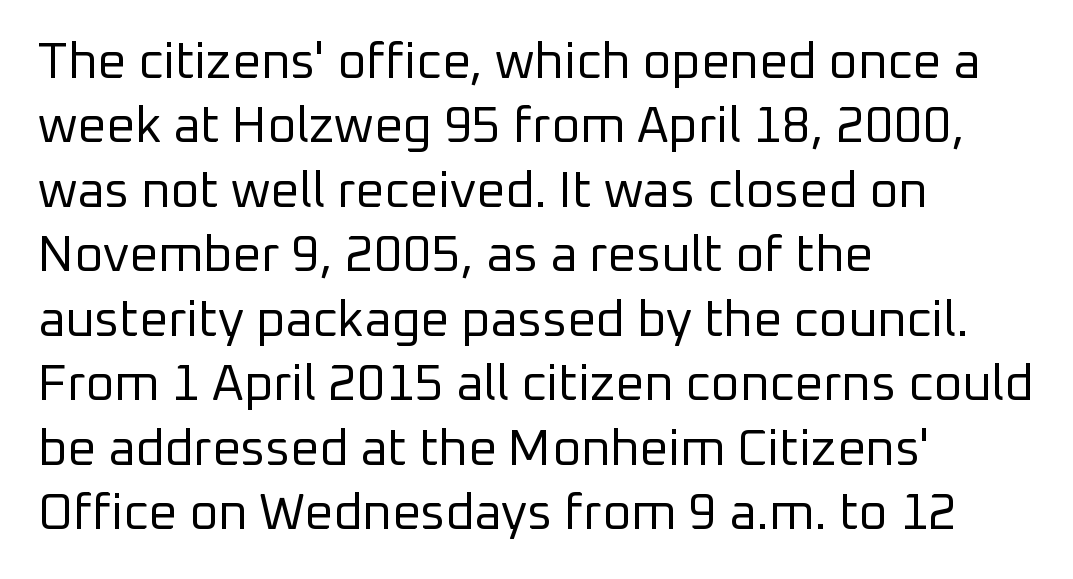
The image shows 50 px regular-weight sans-serif type, upright; set left-aligned, normal line spacing (1.29x), normal letter spacing, not underlined; low stroke contrast and a medium x-height.
